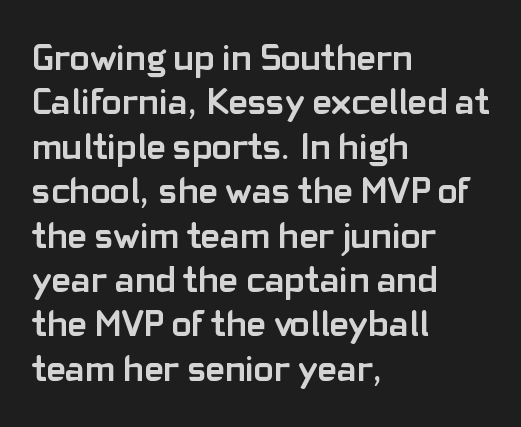
Q: Is the text bold? A: Yes.
Q: Is the text italic (slanted)? A: No, it is upright.
Q: Is the typeface a serif or a sans-serif typeface? A: Sans-serif.
Q: Is the text underlined? A: No.
Q: How is the paragraph aligned? A: Left-aligned.
Q: Is the spacing between letters normal or unusually wide? A: Normal.
Q: Width (condensed, normal, or wide)? A: Normal.
Q: Stroke contrast? A: Low.
Q: x-height? A: Medium.
Q: Monospaced? A: No.
